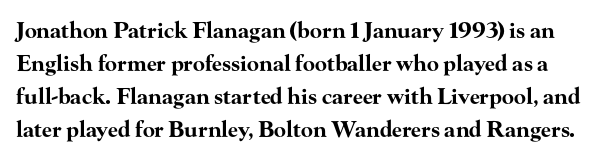
The image shows 22 px bold type, upright; set normal line spacing (1.5x), normal letter spacing, not underlined.
